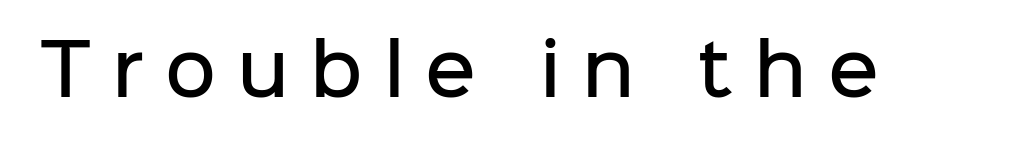
Each letter keeps its own natural width here, so spacing adapts to shape. The characters display no serif detailing; their extremities are plain. A bare baseline throughout the passage. Short note: letters widely spaced. No italicization has been applied; the sample stays upright. Its strokes are somewhat broadened, the hallmark of semibold type.
